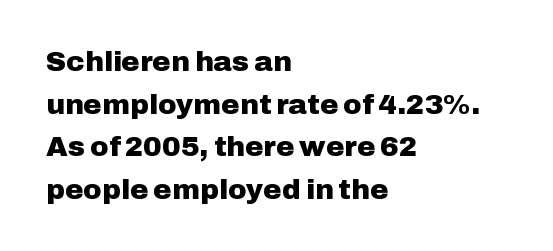
Q: Is the text bold? A: Yes.
Q: Is the text italic (slanted)? A: No, it is upright.
Q: Is the typeface a serif or a sans-serif typeface? A: Sans-serif.
Q: Is the text underlined? A: No.
Q: How is the paragraph aligned? A: Left-aligned.
Q: Is the spacing between letters normal or unusually wide? A: Normal.
Q: Is the spacing between lines tight, normal or loose? A: Normal.
Q: Width (condensed, normal, or wide)? A: Normal.
Q: Stroke contrast? A: Low.
Q: x-height? A: Medium.
Q: Monospaced? A: No.
